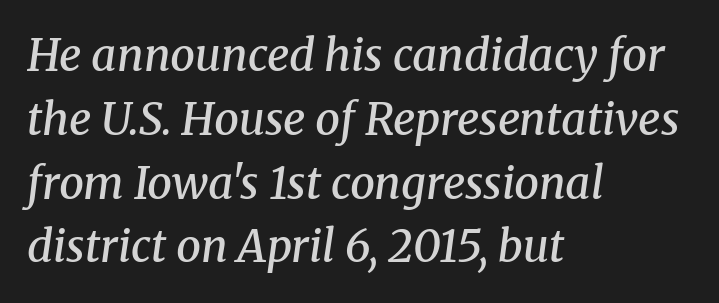
Q: Is the text bold? A: Semi-bold.
Q: Is the text italic (slanted)? A: Yes, it leans right by about 8 degrees.
Q: Is the typeface a serif or a sans-serif typeface? A: Serif.
Q: Is the text underlined? A: No.
Q: How is the paragraph aligned? A: Left-aligned.
Q: Is the spacing between letters normal or unusually wide? A: Normal.
Q: Is the spacing between lines tight, normal or loose? A: Normal.
Q: Width (condensed, normal, or wide)? A: Normal.
Q: Stroke contrast? A: Medium.
Q: x-height? A: Medium.
Q: Monospaced? A: No.
